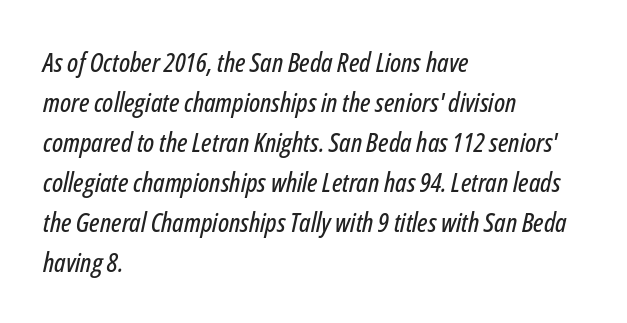
This rendering uses left alignment, leaving the right contour irregular. This block has exactly the height ordinary leading produces. Nobody touched the tracking dial on this one. A bare baseline throughout the passage. Emphasis-style slanted type is in use.
